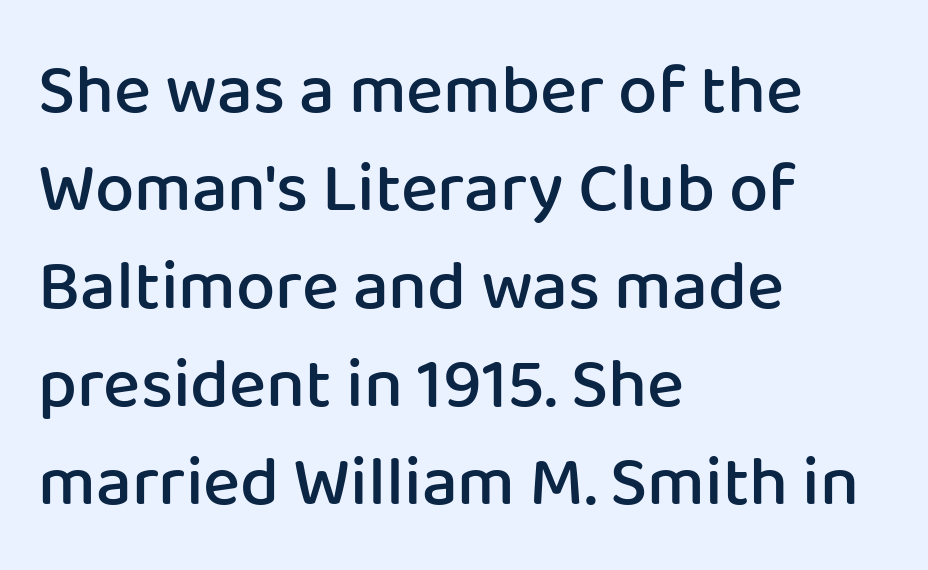
Q: Is the text bold? A: Semi-bold.
Q: Is the text italic (slanted)? A: No, it is upright.
Q: Is the typeface a serif or a sans-serif typeface? A: Sans-serif.
Q: Is the text underlined? A: No.
Q: How is the paragraph aligned? A: Left-aligned.
Q: Is the spacing between letters normal or unusually wide? A: Normal.
Q: Is the spacing between lines tight, normal or loose? A: Normal.
Q: Width (condensed, normal, or wide)? A: Normal.
Q: Stroke contrast? A: Low.
Q: x-height? A: Medium.
Q: Monospaced? A: No.
